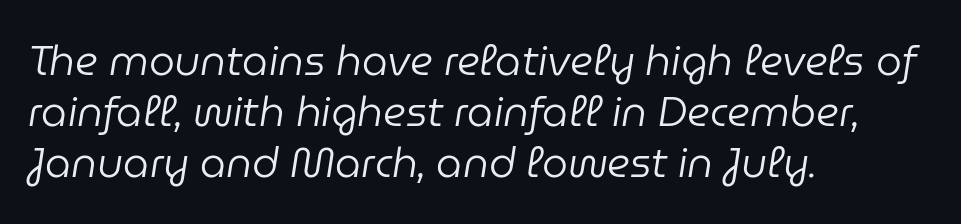
Caption: face not bold, strokes unweighted. Just letters on the line, the space beneath them empty. The text block is weighted toward the left margin, trailing off unevenly rightward. The passage shown is typed in a proportional face where columns would drift. Spacing between characters is what you'd get straight out of the box.
